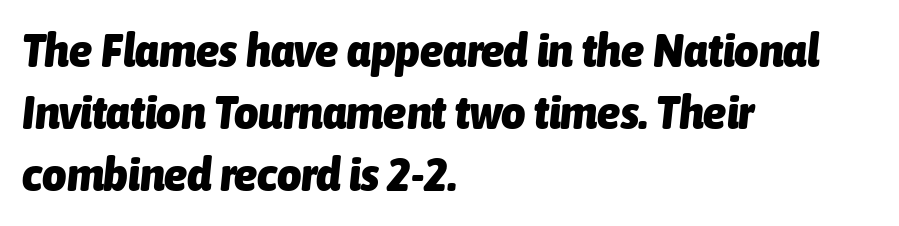
Q: Is the text bold? A: Yes.
Q: Is the text italic (slanted)? A: Yes, it leans right by about 6 degrees.
Q: Is the text underlined? A: No.
Q: How is the paragraph aligned? A: Left-aligned.
Q: Is the spacing between letters normal or unusually wide? A: Normal.
Q: Is the spacing between lines tight, normal or loose? A: Normal.
Q: Width (condensed, normal, or wide)? A: Condensed.
Q: Stroke contrast? A: Low.
Q: x-height? A: Medium.
Q: Monospaced? A: No.
